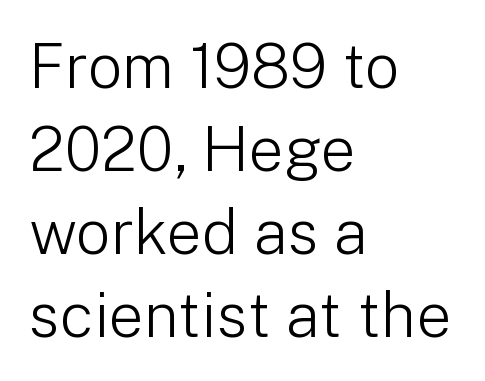
Quick note: not italic, upright. Any mark beneath the type? The region is blank. Stem width sits at or under what a default text font uses. You could not count columns in this text — the font is proportionally spaced. The compositor pushed each line to the left boundary.
